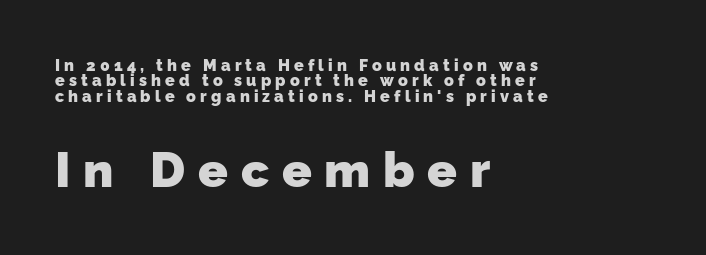
{"serif": "no", "bold": "yes", "weight": "heavy", "width": "normal", "stroke_contrast": "low", "x_height": "medium", "monospaced": "no", "underline": "no", "align": "left", "line_spacing": "tight", "line_spacing_ratio": 0.96, "letter_spacing": "wide", "letter_spacing_em": 0.26, "larger_block": "second", "size_ratio": 3.06, "glyph_px": 49}
